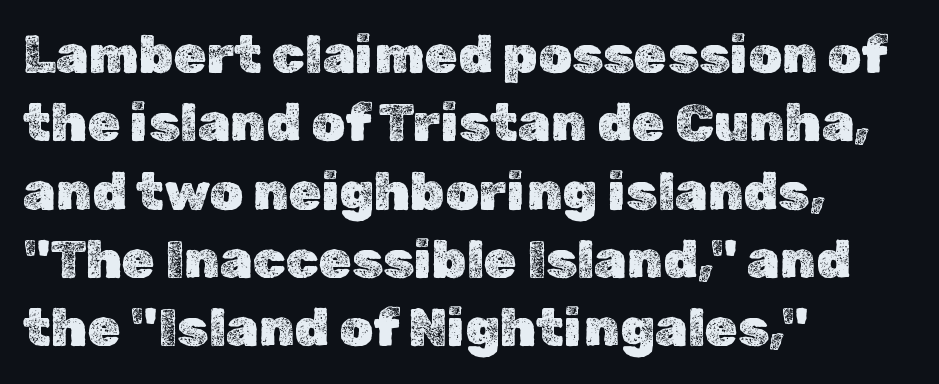
Q: Is the text italic (slanted)? A: No, it is upright.
Q: Is the text underlined? A: No.
Q: How is the paragraph aligned? A: Left-aligned.
Q: Is the spacing between letters normal or unusually wide? A: Normal.
Q: Is the spacing between lines tight, normal or loose? A: Normal.
Q: Width (condensed, normal, or wide)? A: Normal.
Q: x-height? A: Medium.
Q: Monospaced? A: No.
